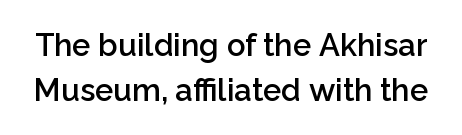
Evenly set lines give the paragraph a standard silhouette. The specimen omits any rule beneath the text block's lines. The lettering holds an erect, upright posture throughout. Standard letterfit; no display-style spreading of the glyphs. This is the in-between weight designers call semibold or demi.
